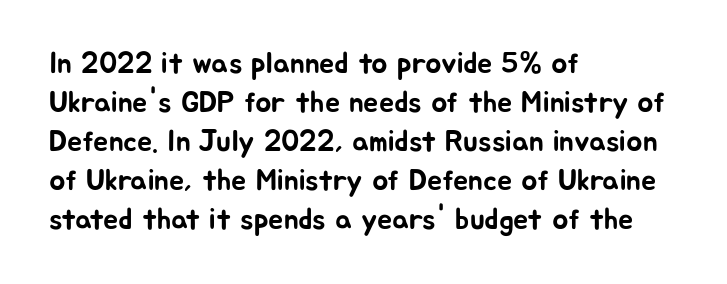
{"serif": "no", "italic": "no", "width": "normal", "stroke_contrast": "low", "x_height": "medium", "monospaced": "no", "underline": "no", "align": "left", "line_spacing": "normal", "line_spacing_ratio": 1.3, "letter_spacing": "normal", "letter_spacing_em": 0.0, "glyph_px": 30}
